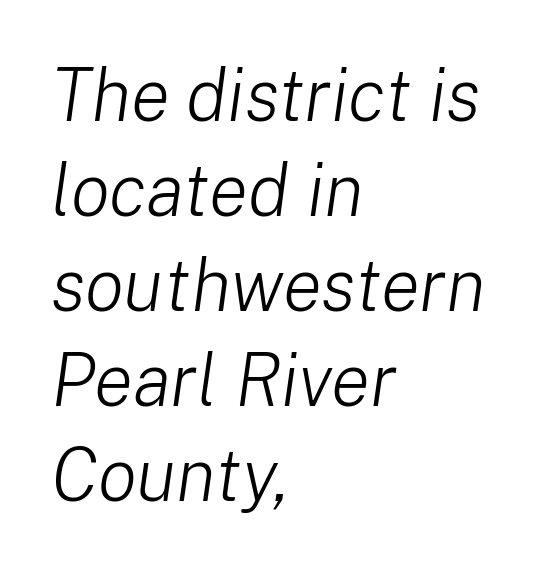
Slanted lettering throughout. A student would call this left alignment; a typographer would say flush left, rag right. Tracking value appears to be zero — textbook default spacing. Is the type heavy? It reads as light-to-regular instead. Character widths vary here, with narrow letters taking less room than wide ones.
